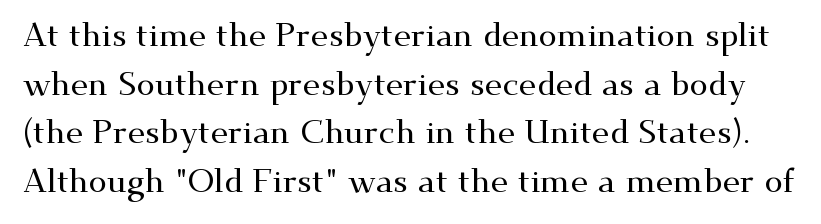
Q: Is the text italic (slanted)? A: No, it is upright.
Q: Is the typeface a serif or a sans-serif typeface? A: Serif.
Q: Is the text underlined? A: No.
Q: Is the spacing between letters normal or unusually wide? A: Normal.
Q: Is the spacing between lines tight, normal or loose? A: Normal.
Q: Width (condensed, normal, or wide)? A: Wide.
Q: Stroke contrast? A: Medium.
Q: x-height? A: Small.
Q: Monospaced? A: No.
